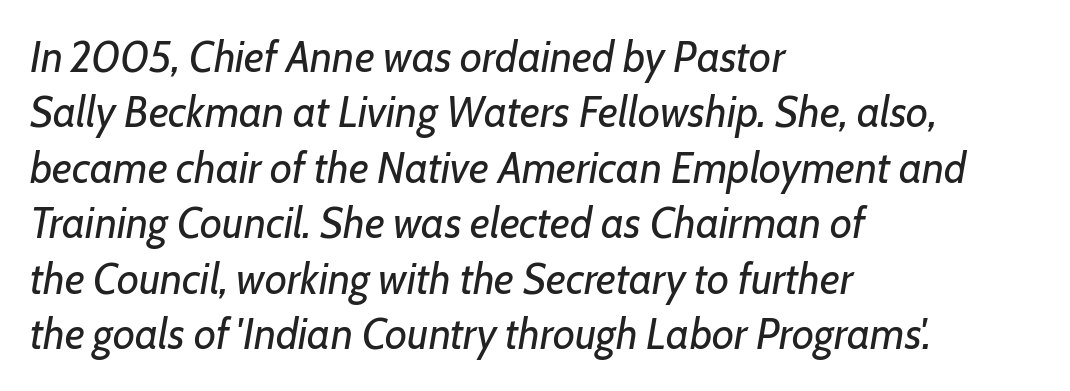
The image shows 43 px regular-weight type, italic (leaning right); set left-aligned, normal line spacing (1.29x), normal letter spacing, not underlined; low stroke contrast and a medium x-height.
